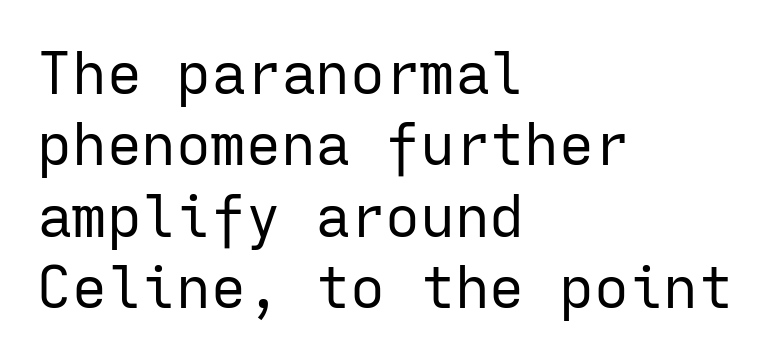
{"serif": "no", "italic": "no", "bold": "no", "weight": "regular", "width": "normal", "stroke_contrast": "low", "x_height": "medium", "monospaced": "yes", "underline": "no", "align": "left", "line_spacing_ratio": 1.23, "letter_spacing": "normal", "letter_spacing_em": 0.0, "glyph_px": 58}
